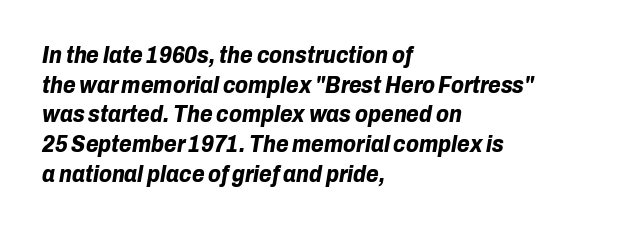
Q: Is the text bold? A: Yes.
Q: Is the text italic (slanted)? A: Yes, it leans right by about 10 degrees.
Q: Is the text underlined? A: No.
Q: How is the paragraph aligned? A: Left-aligned.
Q: Is the spacing between letters normal or unusually wide? A: Normal.
Q: Is the spacing between lines tight, normal or loose? A: Normal.
